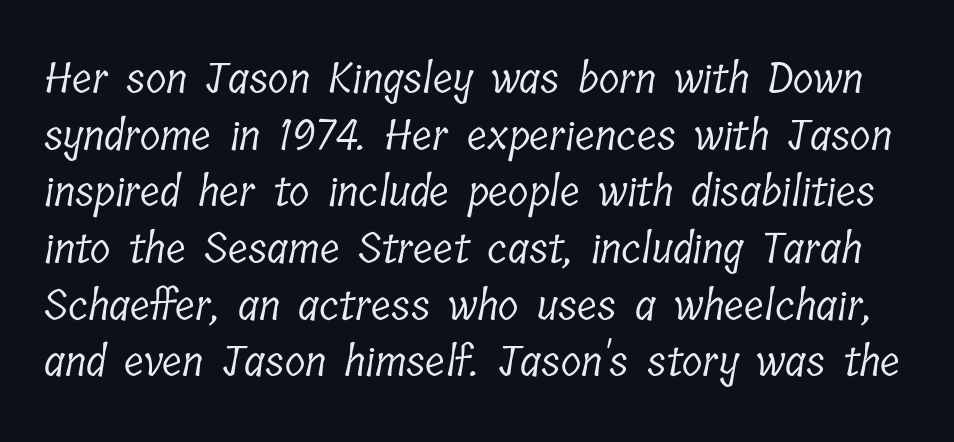
{"serif": "yes", "bold": "no", "weight": "light", "width": "condensed", "stroke_contrast": "low", "x_height": "medium", "monospaced": "no", "underline": "no", "line_spacing": "normal", "line_spacing_ratio": 1.35, "letter_spacing": "normal", "letter_spacing_em": 0.0, "glyph_px": 42}
